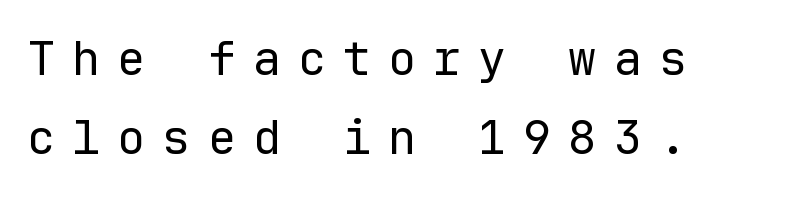
The image shows 47 px regular-weight sans-serif type, upright, monospaced; set left-aligned, normal line spacing (1.69x), unusually wide letter spacing (+0.36 em), not underlined; low stroke contrast and a medium x-height.
